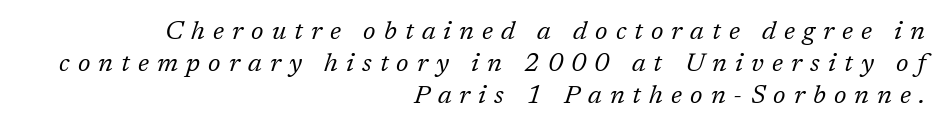
Q: Is the text bold? A: No.
Q: Is the text italic (slanted)? A: Yes, it leans right by about 17 degrees.
Q: Is the text underlined? A: No.
Q: How is the paragraph aligned? A: Right-aligned.
Q: Is the spacing between letters normal or unusually wide? A: Unusually wide.
